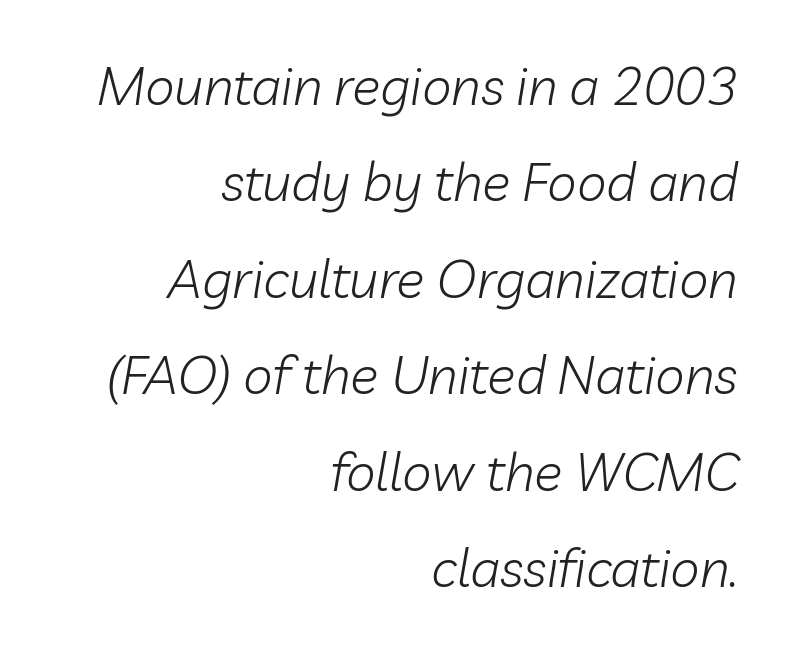
{"italic": "yes", "lean": "right", "slant_degrees": 10, "bold": "no", "weight": "light", "width": "normal", "stroke_contrast": "low", "x_height": "medium", "monospaced": "no", "underline": "no", "align": "right", "line_spacing_ratio": 1.82, "letter_spacing": "normal", "letter_spacing_em": 0.0, "glyph_px": 53}
